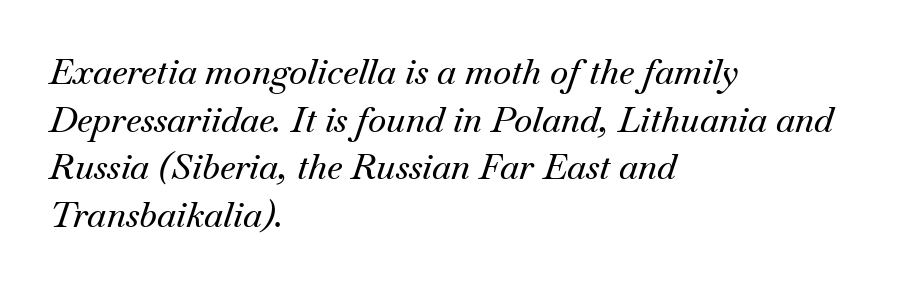
The image shows 35 px serif type, italic (leaning right); set left-aligned, normal line spacing (1.36x), normal letter spacing, not underlined; medium stroke contrast and a small x-height.
